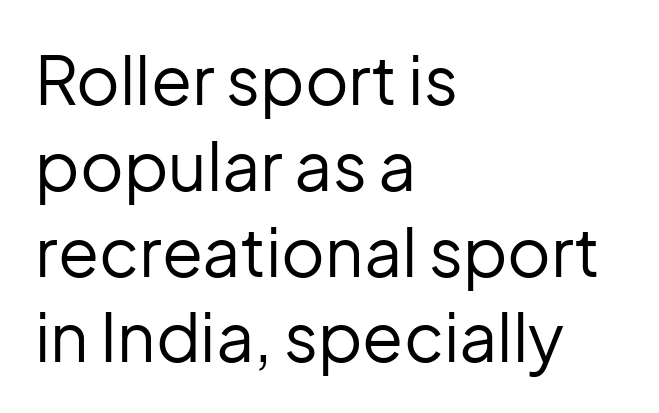
The image shows 67 px regular-weight sans-serif type, upright; set left-aligned, normal line spacing (1.28x), normal letter spacing, not underlined; low stroke contrast and a medium x-height.
